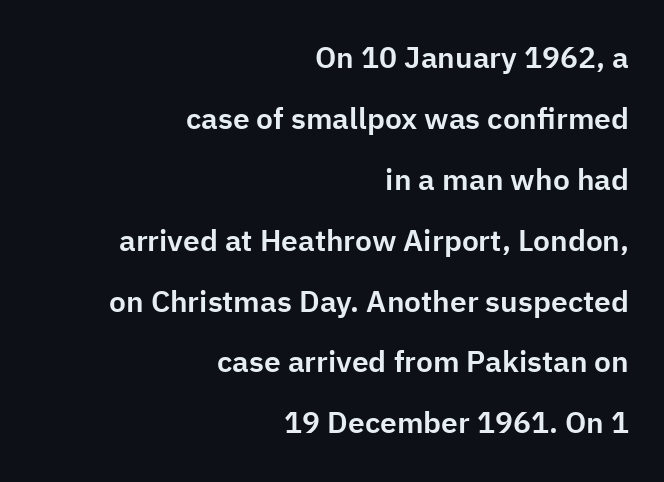
This rendering leaves character spacing at its baseline value. Words float on clear page, feet unadorned. If you drew a line through each stem, it would be perfectly vertical. Is this a sans? Yes — the strokes have no serifs.
